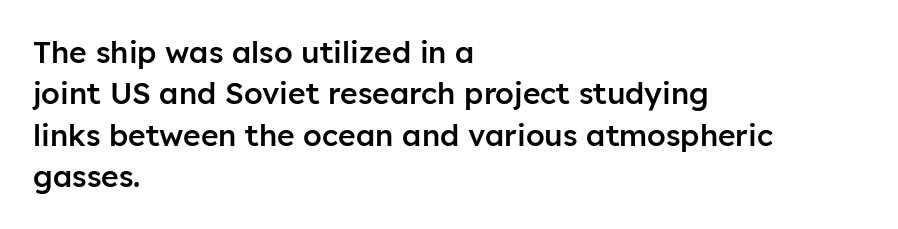
The words here are not underlined. Is the block centered? No — it sits flush against the left margin. This sample keeps an unexceptional amount of space between lines. Vertical strokes here are truly vertical.
